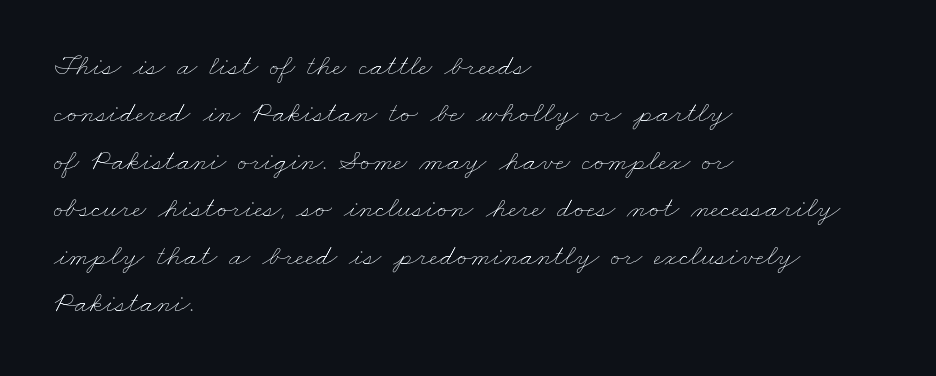
Bold? No — there's no thickening of the strokes. Each letter keeps its own natural width here, so spacing adapts to shape. Observe the ordinary spacing: letters are neighbours, not strangers. Horizontal bands of white between lines are of average thickness. This rendering uses left alignment, leaving the right contour irregular. This rendering features lettering with no underline.
